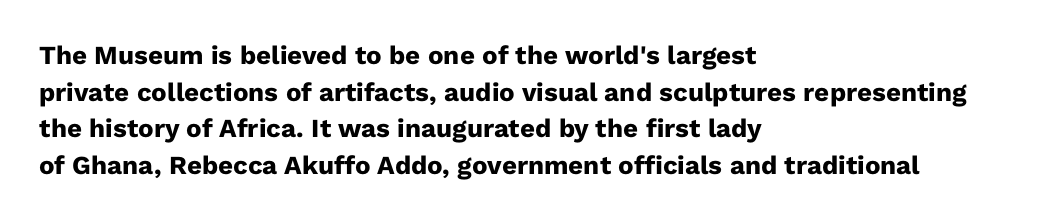
Caption: multi-line text, flush left, ragged right. Look at the tracking — it's just the regular setting, nothing added. Upright lettering throughout. The passage shown is emphatically bold. The passage shown is not underscored anywhere.
